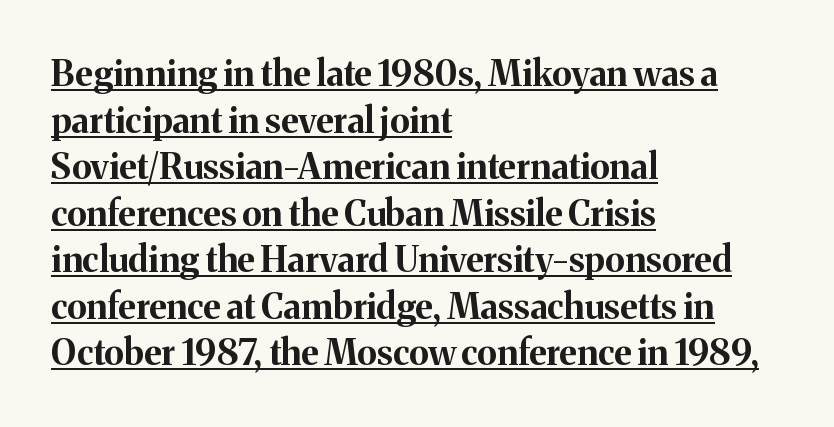
Q: Is the text bold? A: Yes.
Q: Is the text italic (slanted)? A: No, it is upright.
Q: Is the typeface a serif or a sans-serif typeface? A: Serif.
Q: Is the text underlined? A: Yes.
Q: How is the paragraph aligned? A: Left-aligned.
Q: Is the spacing between letters normal or unusually wide? A: Normal.
Q: Is the spacing between lines tight, normal or loose? A: Normal.
Q: Width (condensed, normal, or wide)? A: Normal.
Q: Stroke contrast? A: Medium.
Q: x-height? A: Medium.
Q: Monospaced? A: No.
